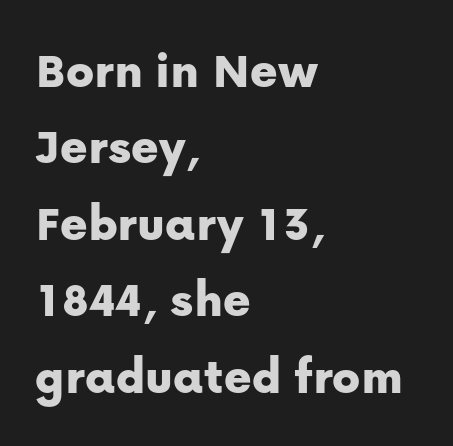
The image shows 52 px sans-serif type, upright; set left-aligned, normal line spacing (1.47x), normal letter spacing, not underlined; low stroke contrast and a medium x-height.
